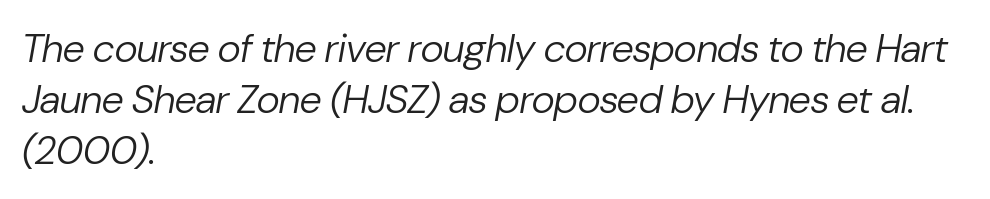
Stems here are at most as thick as an everyday book face. Words float on clear page, feet unadorned. Caption: standard tracking, unaltered. In terms of leading, this rendering sits right in the middle. In CSS terms this would be text-align: left. The passage shown leans; its letterforms are oblique.
